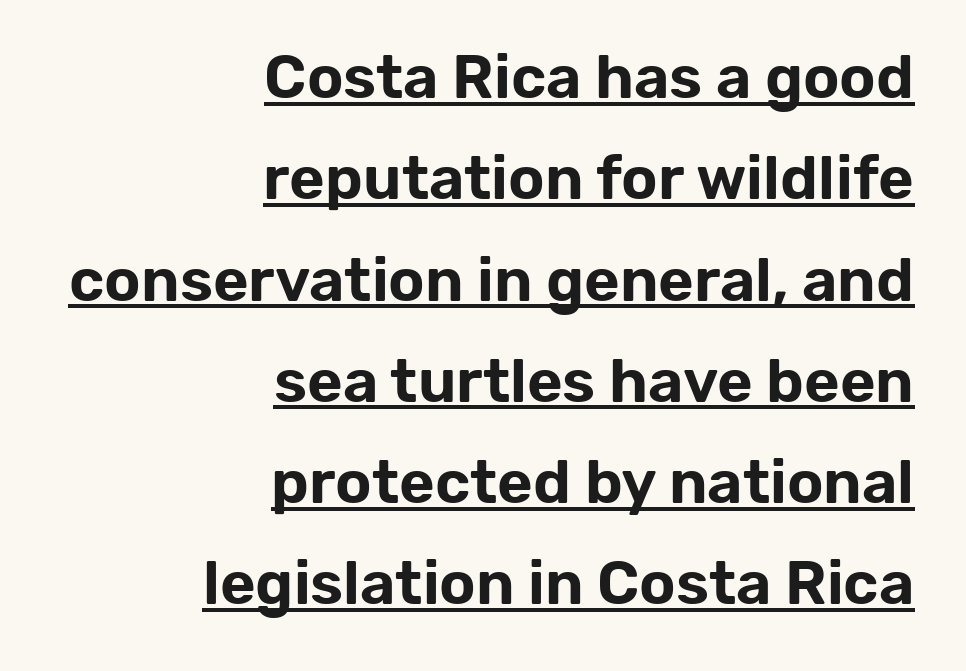
Q: Is the text italic (slanted)? A: No, it is upright.
Q: Is the typeface a serif or a sans-serif typeface? A: Sans-serif.
Q: Is the text underlined? A: Yes.
Q: How is the paragraph aligned? A: Right-aligned.
Q: Is the spacing between letters normal or unusually wide? A: Normal.
Q: Is the spacing between lines tight, normal or loose? A: Normal.
Q: Width (condensed, normal, or wide)? A: Normal.
Q: Stroke contrast? A: Low.
Q: x-height? A: Medium.
Q: Monospaced? A: No.
